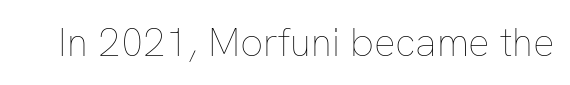
The letters advance in unequal steps, a hallmark of proportional type. You could call the tracking neutral — neither tight nor loose. The specimen omits any rule beneath the text block's lines. Designer's note — italics off, roman on.
